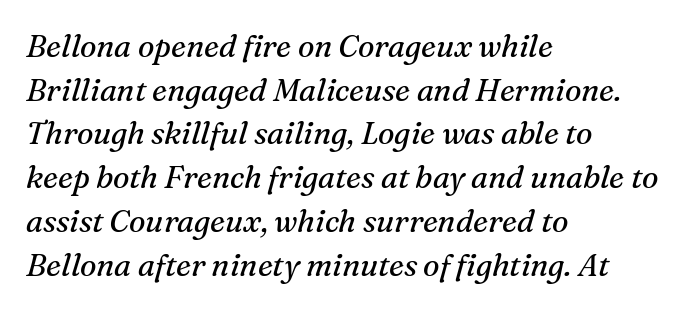
{"serif": "yes", "italic": "yes", "lean": "right", "slant_degrees": 16, "bold": "no", "weight": "regular", "width": "normal", "stroke_contrast": "medium", "x_height": "medium", "monospaced": "no", "underline": "no", "align": "left", "line_spacing": "normal", "line_spacing_ratio": 1.41, "letter_spacing": "normal", "letter_spacing_em": 0.0, "glyph_px": 31}
